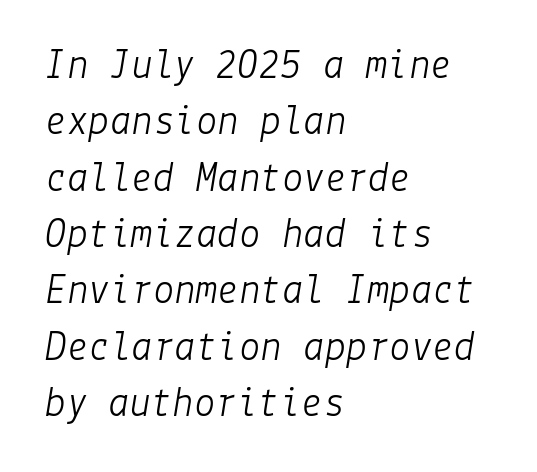
{"italic": "yes", "lean": "right", "slant_degrees": 9, "bold": "no", "weight": "light", "width": "normal", "stroke_contrast": "low", "x_height": "medium", "underline": "no", "align": "left", "line_spacing": "normal", "line_spacing_ratio": 1.31, "letter_spacing": "normal", "letter_spacing_em": 0.0, "glyph_px": 43}
